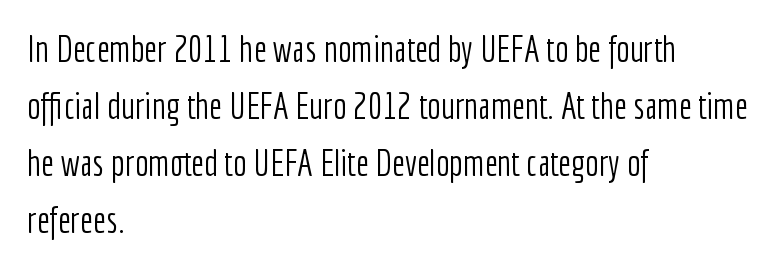
The image shows 36 px light, condensed sans-serif type, upright; set left-aligned, normal line spacing (1.58x), normal letter spacing, not underlined; low stroke contrast and a medium x-height.
